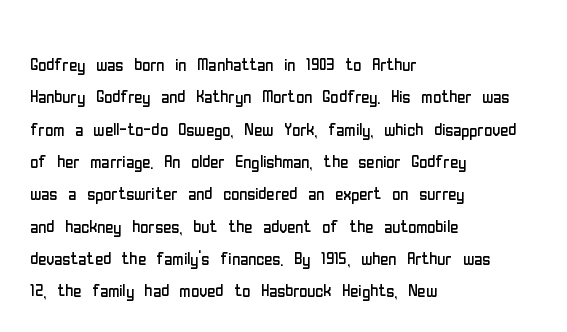
The image shows 22 px text type, upright; set left-aligned, normal line spacing (1.47x), normal letter spacing, not underlined.
